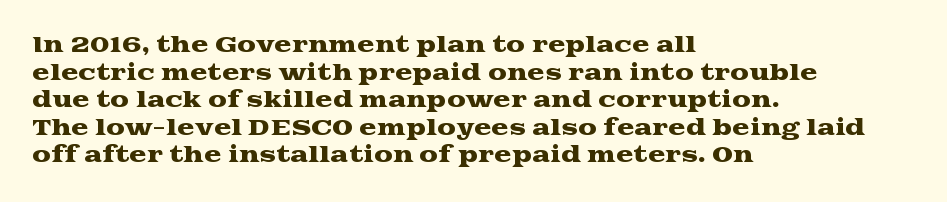
Q: Is the text italic (slanted)? A: No, it is upright.
Q: Is the text underlined? A: No.
Q: How is the paragraph aligned? A: Left-aligned.
Q: Is the spacing between letters normal or unusually wide? A: Normal.
Q: Is the spacing between lines tight, normal or loose? A: Normal.
